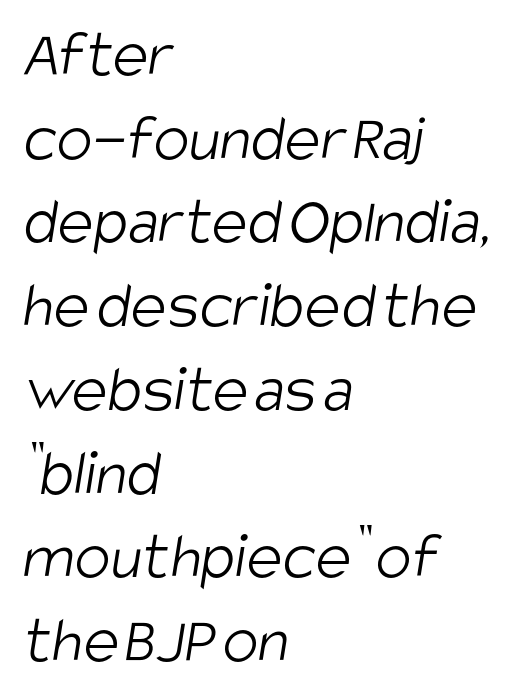
The image shows 67 px light, condensed sans-serif type; set left-aligned, normal line spacing (1.25x), normal letter spacing, not underlined; low stroke contrast and a large x-height.
